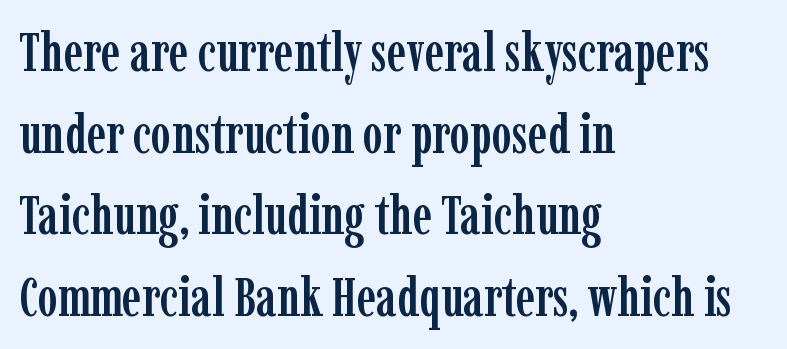
Q: Is the text italic (slanted)? A: No, it is upright.
Q: Is the typeface a serif or a sans-serif typeface? A: Serif.
Q: Is the text underlined? A: No.
Q: How is the paragraph aligned? A: Left-aligned.
Q: Is the spacing between letters normal or unusually wide? A: Normal.
Q: Is the spacing between lines tight, normal or loose? A: Normal.
Q: Width (condensed, normal, or wide)? A: Condensed.
Q: Stroke contrast? A: Low.
Q: x-height? A: Medium.
Q: Monospaced? A: No.
